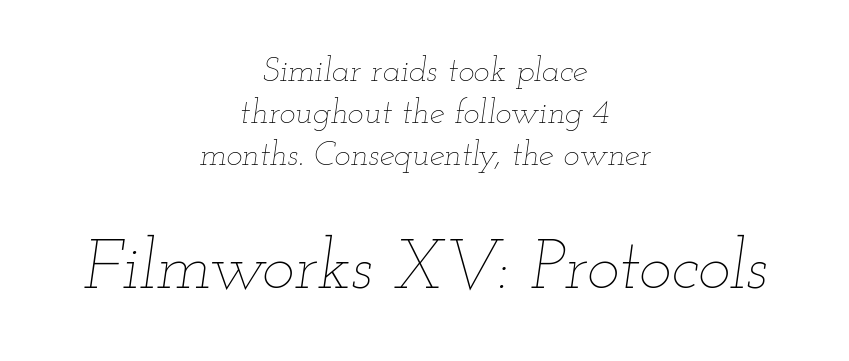
Q: Is the text bold? A: No.
Q: Is the text italic (slanted)? A: Yes, it leans right by about 12 degrees.
Q: Is the text underlined? A: No.
Q: How is the paragraph aligned? A: Centered.
Q: Is the spacing between letters normal or unusually wide? A: Normal.
Q: Which block of text is set in a larger size, the first (top) or the second (bottom)? A: The second (bottom) one.
Q: Width (condensed, normal, or wide)? A: Wide.
Q: Stroke contrast? A: Low.
Q: x-height? A: Small.
Q: Monospaced? A: No.
